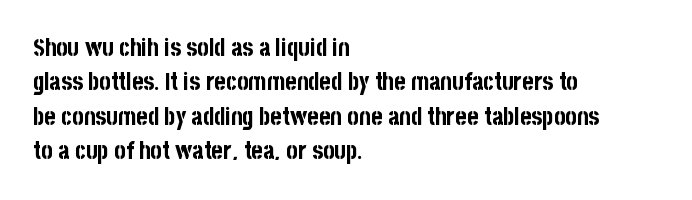
Q: Is the text bold? A: Yes.
Q: Is the text italic (slanted)? A: No, it is upright.
Q: Is the text underlined? A: No.
Q: How is the paragraph aligned? A: Left-aligned.
Q: Is the spacing between letters normal or unusually wide? A: Normal.
Q: Is the spacing between lines tight, normal or loose? A: Normal.
